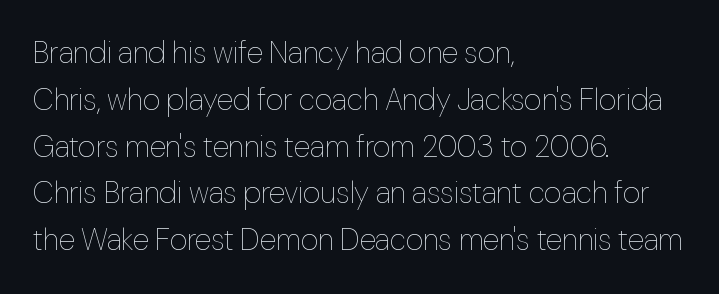
The image shows 30 px thin type, upright; set left-aligned, normal line spacing (1.56x), normal letter spacing, not underlined; low stroke contrast and a medium x-height.
